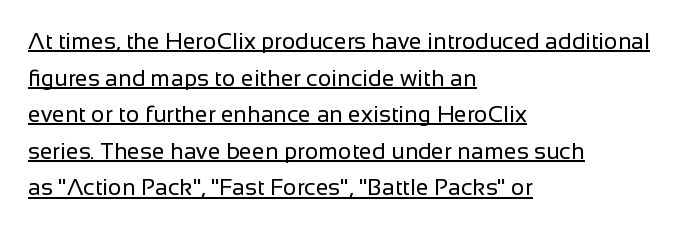
Regarding leading, the lines here are spaced in the standard way. Observe the ordinary spacing: letters are neighbours, not strangers. Weight: regular or lighter. The specimen includes a rule beneath the text block's lines. These lines were composed using upright roman letters.
